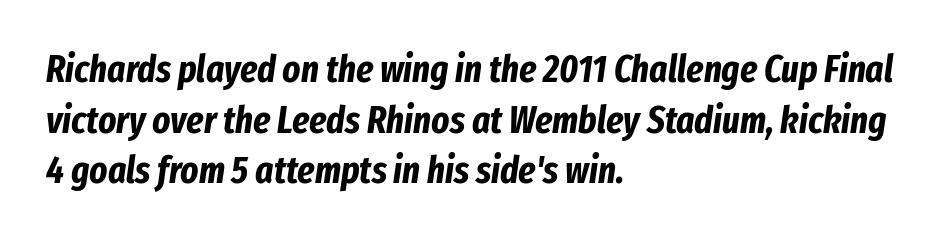
Heft: maximum for text — a bold. The rows are spaced the way most documents space them. Looks like regular typesetting: each glyph gets only the width it needs. Casual observation: everything's shoved over to the left. No extra tracking has been applied to these lines.
